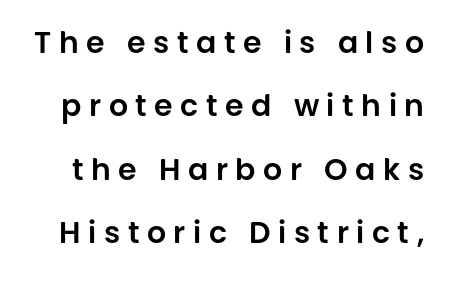
The image shows 30 px sans-serif type, upright; set loose line spacing (2.11x), unusually wide letter spacing (+0.25 em), not underlined; low stroke contrast and a large x-height.
